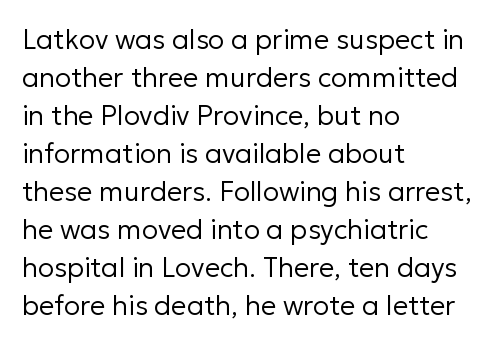
The designer left line spacing at the default. A classic flush-left, rag-right setting is used for this passage. The font sits on the lighter half of the weight spectrum, regular included. The letters stand straight up with perfectly vertical stems. No word sits above an underline.
